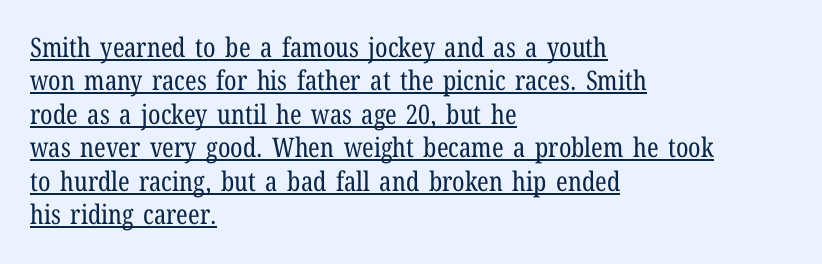
Stem width sits at or under what a default text font uses. Underlined type. One-word summary of the alignment: left. Tracking here is standard; glyphs follow each other at the usual distance.
